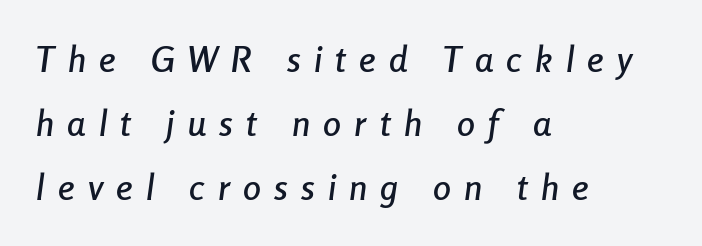
The image shows 36 px condensed type, italic (leaning right); set left-aligned, line spacing 1.78x, unusually wide letter spacing (+0.37 em), not underlined; low stroke contrast and a medium x-height.
